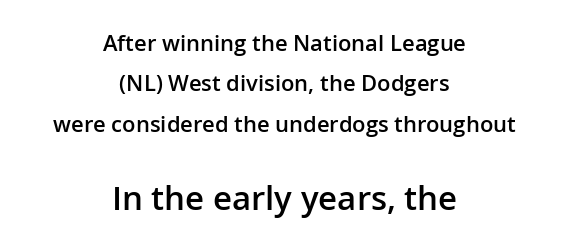
Q: Is the text bold? A: Semi-bold.
Q: Is the text italic (slanted)? A: No, it is upright.
Q: Is the typeface a serif or a sans-serif typeface? A: Sans-serif.
Q: Is the text underlined? A: No.
Q: How is the paragraph aligned? A: Centered.
Q: Is the spacing between letters normal or unusually wide? A: Normal.
Q: Which block of text is set in a larger size, the first (top) or the second (bottom)? A: The second (bottom) one.
Q: Width (condensed, normal, or wide)? A: Normal.
Q: Stroke contrast? A: Low.
Q: x-height? A: Medium.
Q: Monospaced? A: No.
